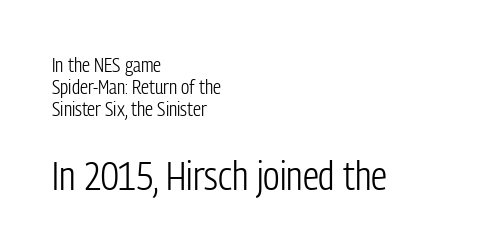
The image shows 40 px light, condensed sans-serif type, upright; set left-aligned, tight line spacing (1.11x), normal letter spacing, not underlined; the second (bottom) block is 2.0x larger; low stroke contrast and a medium x-height.
